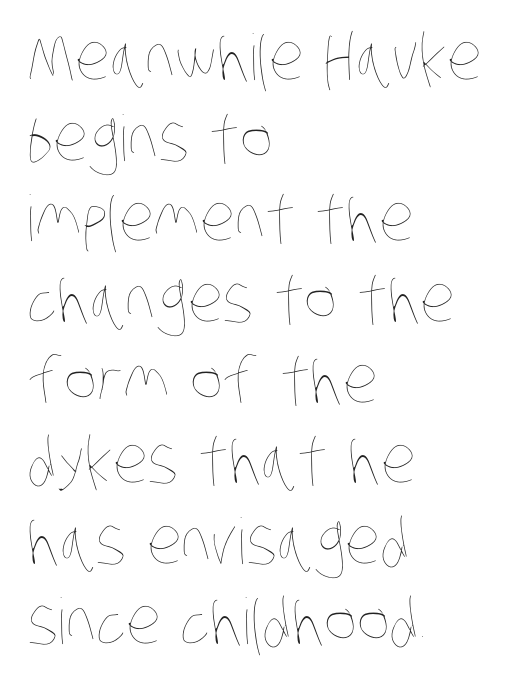
Q: Is the text bold? A: No.
Q: Is the text underlined? A: No.
Q: How is the paragraph aligned? A: Left-aligned.
Q: Is the spacing between letters normal or unusually wide? A: Normal.
Q: Is the spacing between lines tight, normal or loose? A: Normal.
Q: Width (condensed, normal, or wide)? A: Condensed.
Q: Stroke contrast? A: Low.
Q: x-height? A: Large.
Q: Monospaced? A: No.
